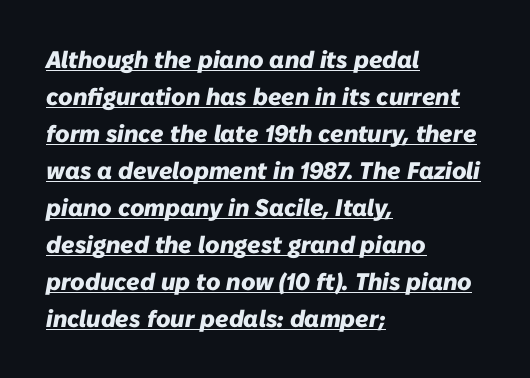
The glyphs look as if they've been sheared to an angle. Caption: lettering with a line underneath. Stroke thickness is high; the sample reads as a true bold. Reading down the block, your eye returns to a fixed left position each line.
